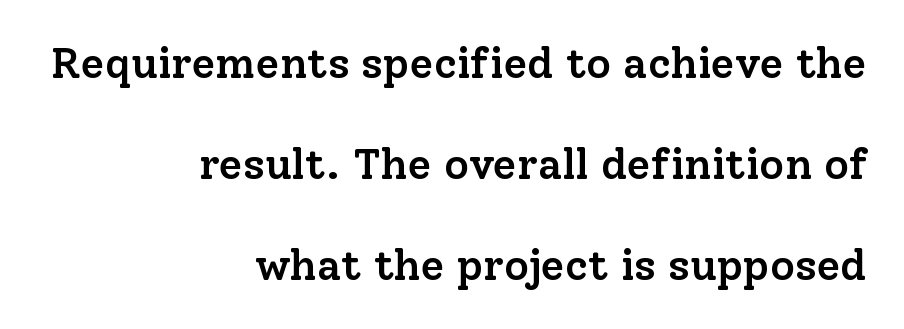
Q: Is the text bold? A: Semi-bold.
Q: Is the text italic (slanted)? A: No, it is upright.
Q: Is the typeface a serif or a sans-serif typeface? A: Serif.
Q: Is the text underlined? A: No.
Q: How is the paragraph aligned? A: Right-aligned.
Q: Is the spacing between letters normal or unusually wide? A: Normal.
Q: Is the spacing between lines tight, normal or loose? A: Loose.
Q: Width (condensed, normal, or wide)? A: Normal.
Q: Stroke contrast? A: Low.
Q: x-height? A: Medium.
Q: Monospaced? A: No.
